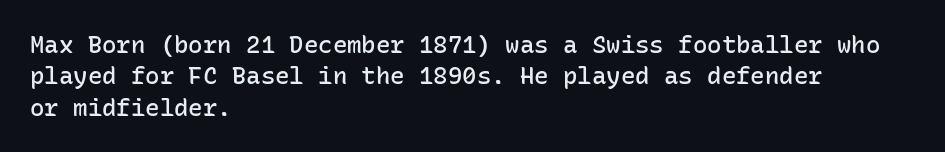
Students, this is semibold: more ink than regular, less than bold. Descender tails drop into unmarked territory. Reading down the block, your eye returns to a fixed left position each line. Do the letters lean? They stand straight. The space between consecutive lines is moderate.
